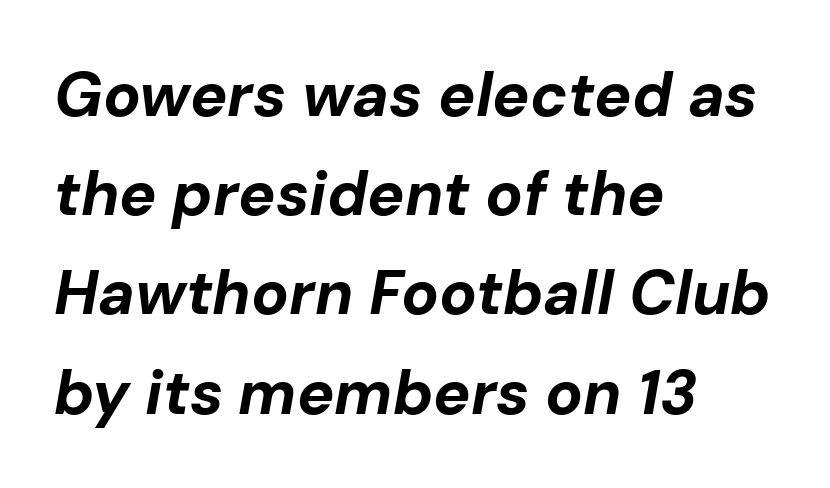
{"italic": "yes", "lean": "right", "slant_degrees": 10, "bold": "yes", "weight": "bold", "width": "normal", "stroke_contrast": "low", "x_height": "medium", "monospaced": "no", "underline": "no", "align": "left", "line_spacing": "normal", "line_spacing_ratio": 1.6, "letter_spacing": "normal", "letter_spacing_em": 0.0, "glyph_px": 62}
